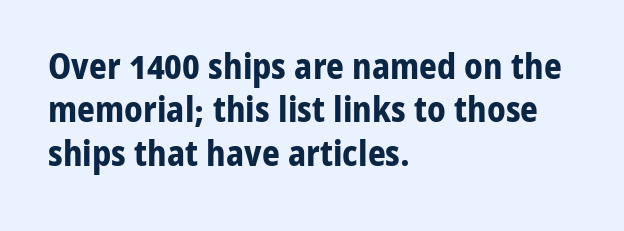
The image shows 35 px bold sans-serif type, upright; set left-aligned, line spacing 1.24x, normal letter spacing, not underlined; low stroke contrast and a medium x-height.
